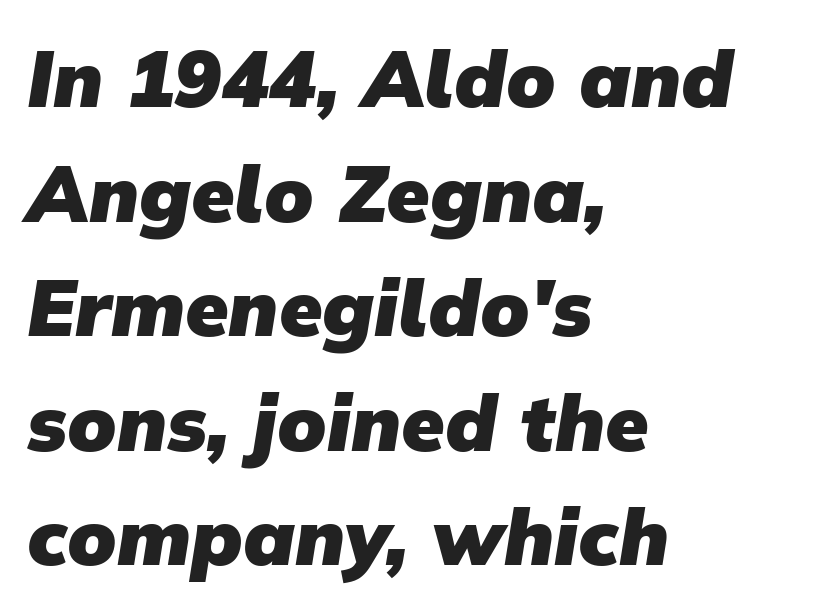
The image shows 79 px heavy sans-serif type; set left-aligned, normal line spacing (1.45x), normal letter spacing, not underlined; low stroke contrast and a medium x-height.
